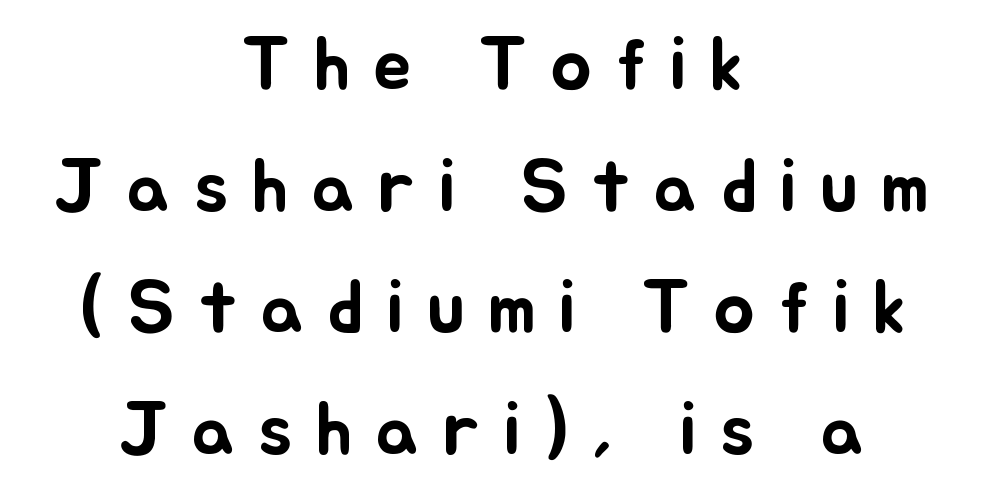
You can tell it's not italic because the verticals are truly vertical. Check under the words: just untouched page. Vertically, the passage feels balanced, rows spaced as you'd expect. Inter-character spacing is expanded well beyond the font's built-in metrics. The paragraph has two soft edges and a firm central axis. Each letter keeps its own natural width here, so spacing adapts to shape.
